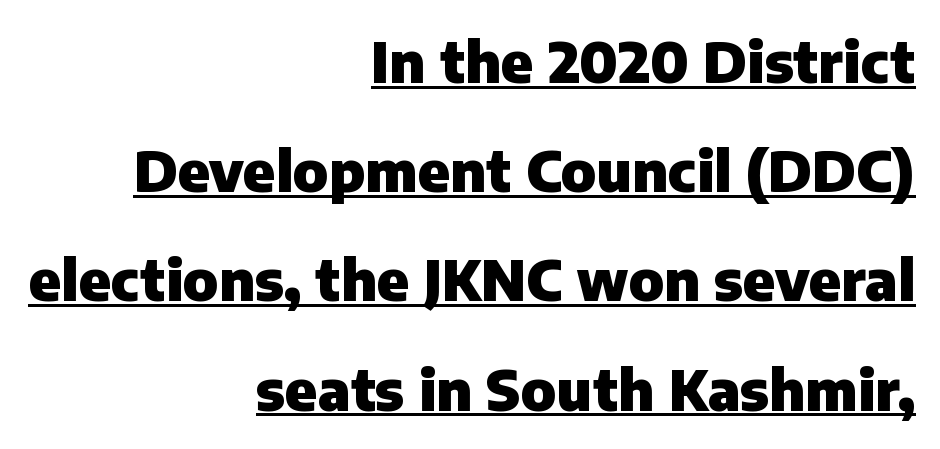
Q: Is the text bold? A: Yes.
Q: Is the text italic (slanted)? A: No, it is upright.
Q: Is the typeface a serif or a sans-serif typeface? A: Sans-serif.
Q: Is the text underlined? A: Yes.
Q: How is the paragraph aligned? A: Right-aligned.
Q: Is the spacing between letters normal or unusually wide? A: Normal.
Q: Is the spacing between lines tight, normal or loose? A: Loose.
Q: Width (condensed, normal, or wide)? A: Normal.
Q: Stroke contrast? A: Low.
Q: x-height? A: Medium.
Q: Monospaced? A: No.
